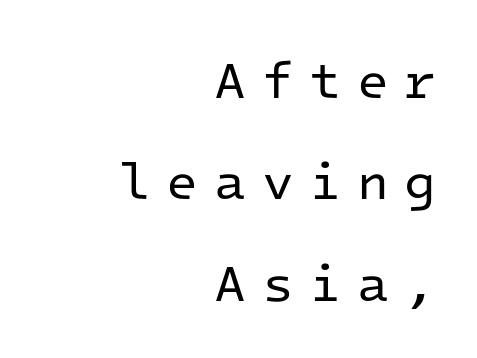
The image shows 52 px regular-weight sans-serif type, upright, monospaced; set right-aligned, loose line spacing (1.95x), unusually wide letter spacing (+0.3 em), not underlined; low stroke contrast and a medium x-height.
